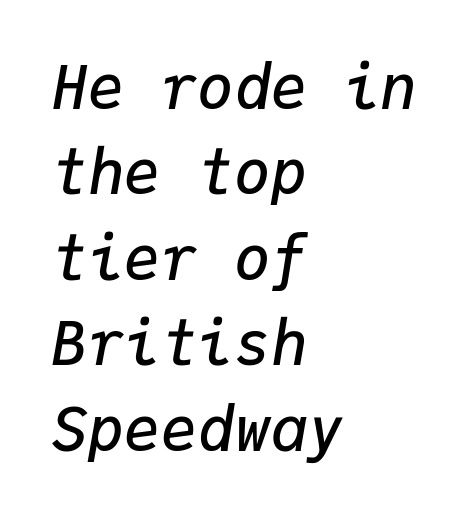
Leading matches the norm, producing a regular column. Is this a fixed-width face? Yes — each glyph sits in an identical cell. Decoration check: the copy has no underline. The characters look somewhat weighty, a semibold short of true bold. Notice how the passage keeps a crisp vertical edge on the left only.
